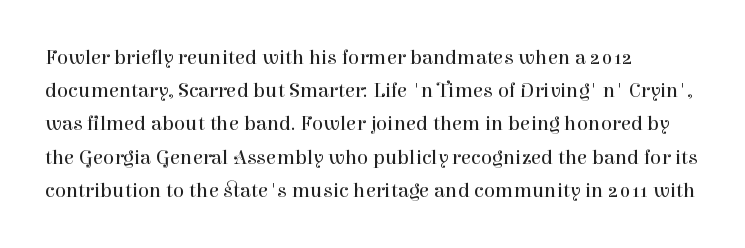
Q: Is the text bold? A: No.
Q: Is the text italic (slanted)? A: No, it is upright.
Q: Is the text underlined? A: No.
Q: How is the paragraph aligned? A: Left-aligned.
Q: Is the spacing between letters normal or unusually wide? A: Normal.
Q: Is the spacing between lines tight, normal or loose? A: Normal.
